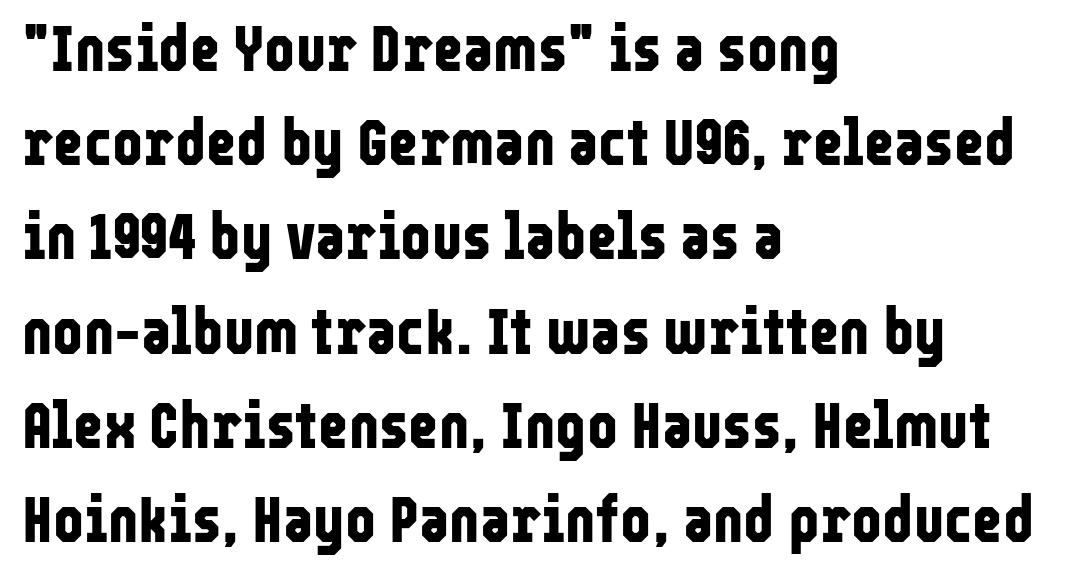
{"serif": "no", "italic": "no", "bold": "yes", "weight": "bold", "width": "condensed", "stroke_contrast": "low", "x_height": "medium", "monospaced": "no", "underline": "no", "align": "left", "line_spacing": "normal", "line_spacing_ratio": 1.45, "letter_spacing": "normal", "letter_spacing_em": 0.0, "glyph_px": 65}
